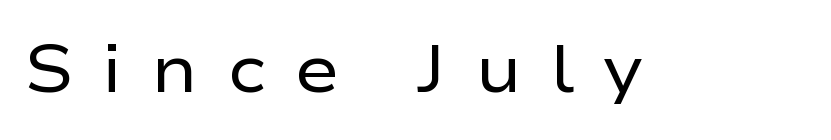
I'd call this a sans setting — the letters go barefoot. Check under the words: just untouched page. No italicization has been applied; the sample stays upright. The strokes are not fattened; the text isn't bold.
